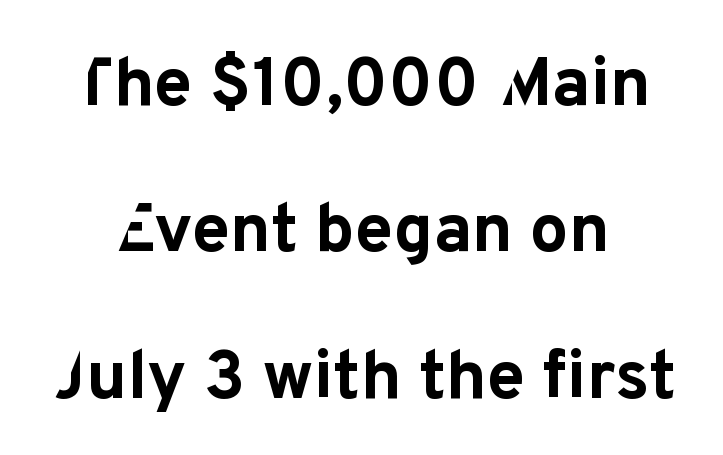
{"serif": "no", "italic": "no", "bold": "yes", "weight": "bold", "width": "normal", "stroke_contrast": "low", "x_height": "medium", "monospaced": "no", "underline": "no", "align": "center", "line_spacing": "loose", "line_spacing_ratio": 2.12, "letter_spacing": "normal", "letter_spacing_em": 0.0, "glyph_px": 69}
